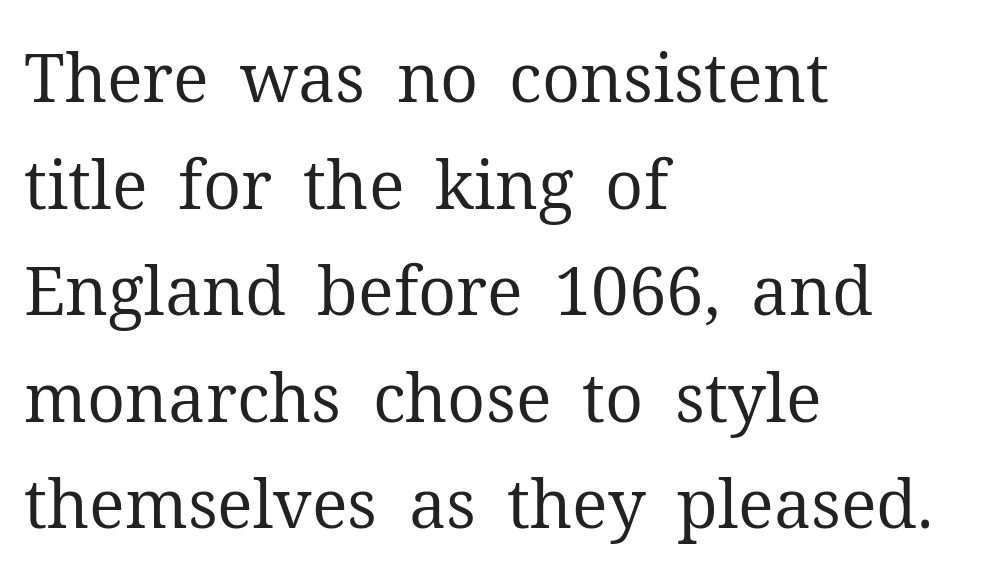
Q: Is the text bold? A: No.
Q: Is the text italic (slanted)? A: No, it is upright.
Q: Is the typeface a serif or a sans-serif typeface? A: Serif.
Q: Is the text underlined? A: No.
Q: How is the paragraph aligned? A: Left-aligned.
Q: Is the spacing between letters normal or unusually wide? A: Normal.
Q: Is the spacing between lines tight, normal or loose? A: Normal.
Q: Width (condensed, normal, or wide)? A: Normal.
Q: Stroke contrast? A: Medium.
Q: x-height? A: Medium.
Q: Monospaced? A: No.
